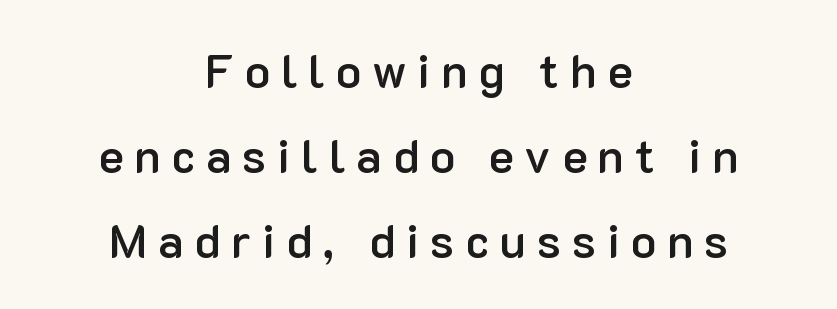
Is there any slant? The stems are plumb. Typographically, this falls in the sans-serif category. Caption: semibold face, moderately heavy strokes. The setting favours the middle, as headings and verse often do.
